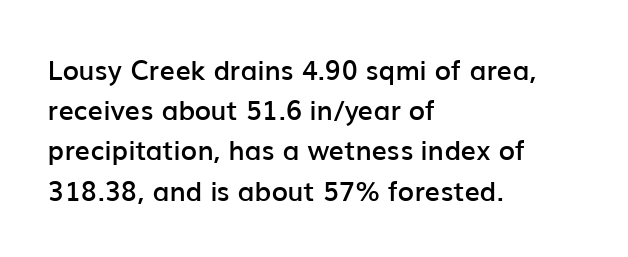
{"italic": "no", "bold": "semi", "underline": "no", "align": "left", "line_spacing": "normal", "line_spacing_ratio": 1.49, "letter_spacing": "normal", "letter_spacing_em": 0.0, "glyph_px": 27}
